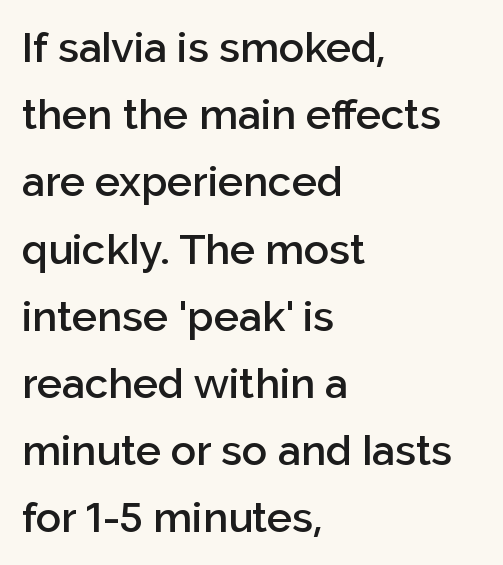
What weight is shown? A semibold, between regular and bold. Classification — sans serif. Do the letters lean? They stand straight. Where is the straight margin? On the left. Does extra space separate the letters? No, they use regular spacing. Decoration check: the copy has no underline.
